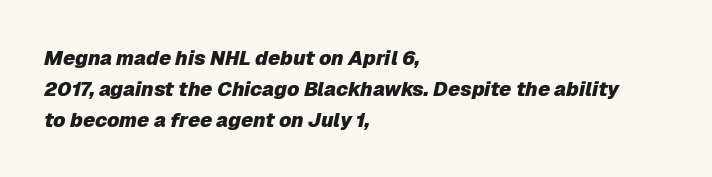
The image shows 20 px bold type, italic (leaning right); set left-aligned, normal line spacing (1.54x), normal letter spacing, not underlined.
